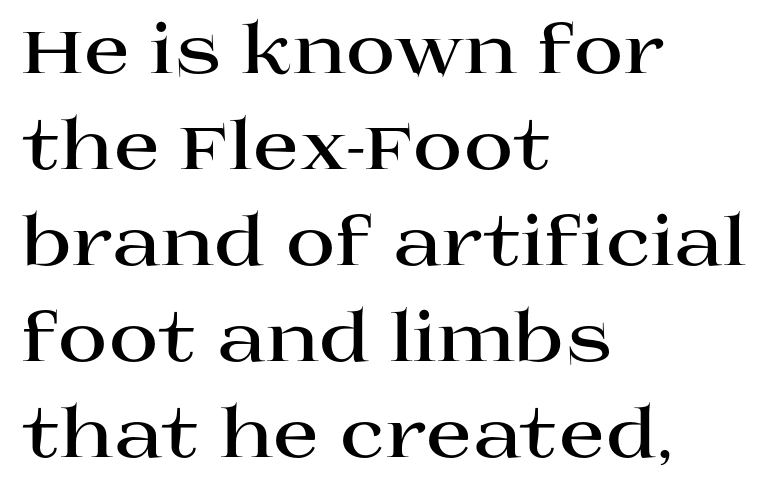
Q: Is the text bold? A: Yes.
Q: Is the text italic (slanted)? A: No, it is upright.
Q: Is the typeface a serif or a sans-serif typeface? A: Serif.
Q: Is the text underlined? A: No.
Q: How is the paragraph aligned? A: Left-aligned.
Q: Is the spacing between letters normal or unusually wide? A: Normal.
Q: Is the spacing between lines tight, normal or loose? A: Normal.
Q: Width (condensed, normal, or wide)? A: Wide.
Q: Stroke contrast? A: High.
Q: x-height? A: Large.
Q: Monospaced? A: No.
